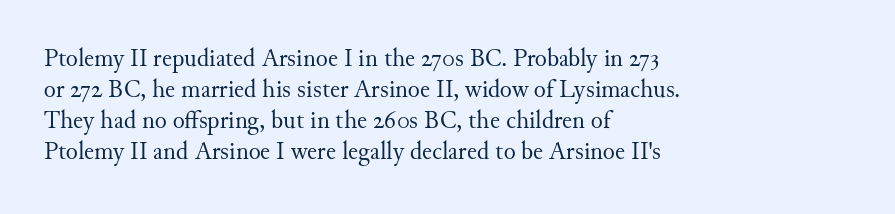
Q: Is the text bold? A: No.
Q: Is the text italic (slanted)? A: No, it is upright.
Q: Is the text underlined? A: No.
Q: How is the paragraph aligned? A: Left-aligned.
Q: Is the spacing between letters normal or unusually wide? A: Normal.
